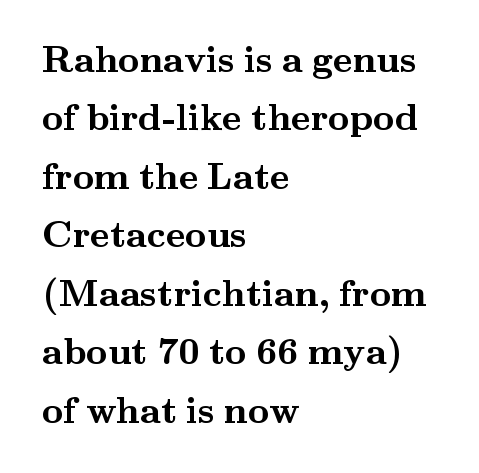
The image shows 37 px semibold, wide serif type, upright; set left-aligned, normal line spacing (1.58x), normal letter spacing, not underlined; medium stroke contrast and a small x-height.
